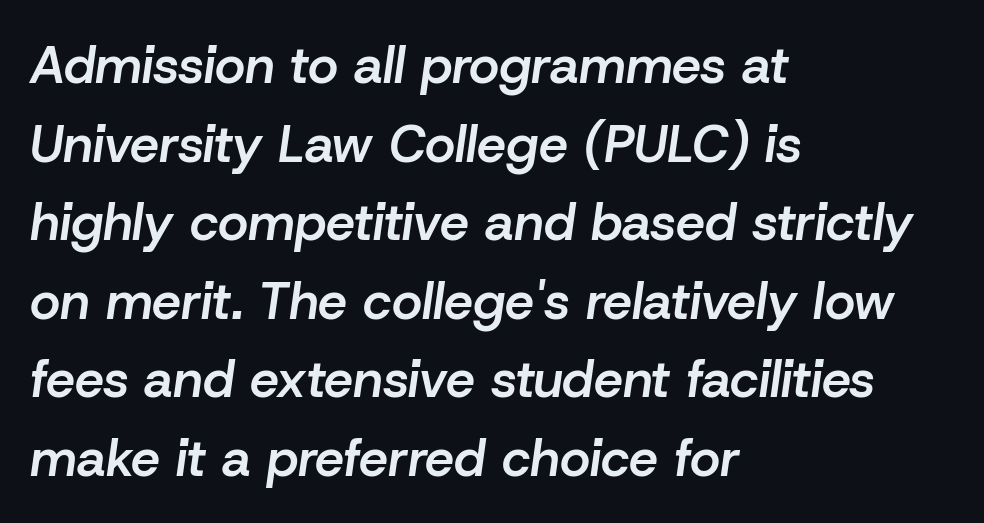
If you drew a line through each stem, it would be angled. The type is set solid horizontally, with unmodified tracking. The letters advance in unequal steps, a hallmark of proportional type. A normal amount of white space separates one row of letters from the next. The string is rendered with underlining switched off.
